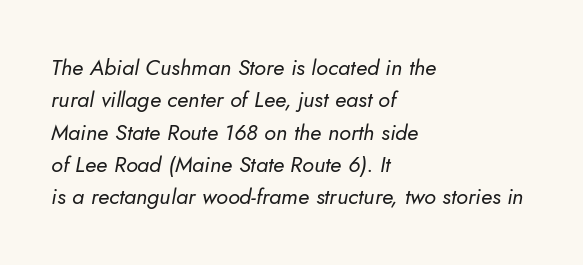
Q: Is the text bold? A: No.
Q: Is the text italic (slanted)? A: Yes, it leans right by about 10 degrees.
Q: Is the text underlined? A: No.
Q: How is the paragraph aligned? A: Left-aligned.
Q: Is the spacing between letters normal or unusually wide? A: Normal.
Q: Is the spacing between lines tight, normal or loose? A: Normal.
